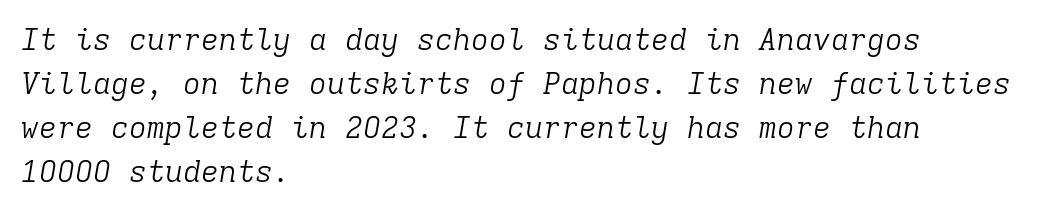
The image shows 30 px light serif type, italic (leaning right), monospaced; set left-aligned, normal line spacing (1.47x), normal letter spacing, not underlined; low stroke contrast and a medium x-height.
